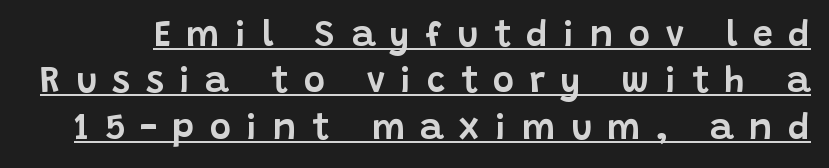
The image shows 36 px sans-serif type, upright; set normal line spacing (1.29x), unusually wide letter spacing (+0.43 em), underlined; low stroke contrast and a large x-height.
